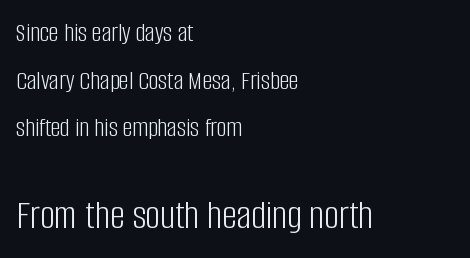
Compare the two chunks: the lower has the greater cap height. Summary of weight: not heavy and not bold. The passage shown is typeset with a sans-serif family. Do the letters lean? They stand straight. Tracking here is standard; glyphs follow each other at the usual distance.
